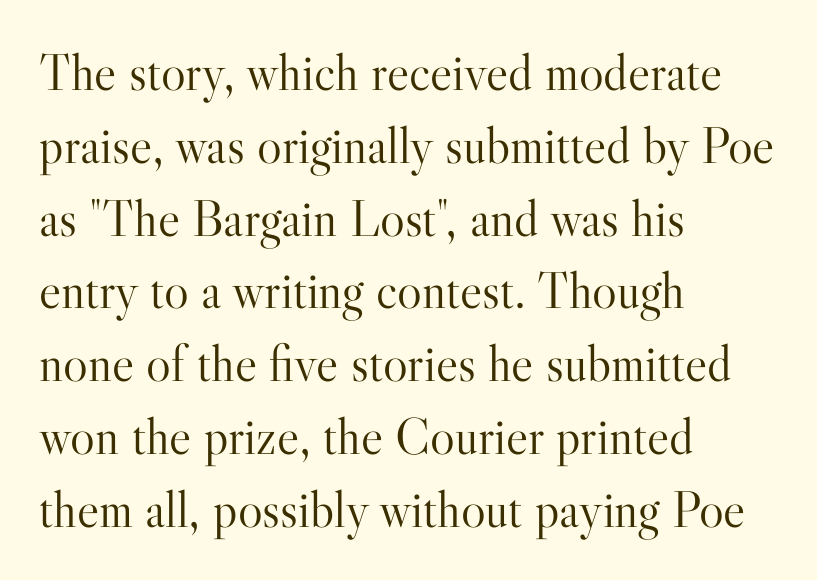
Q: Is the text bold? A: No.
Q: Is the text italic (slanted)? A: No, it is upright.
Q: Is the typeface a serif or a sans-serif typeface? A: Serif.
Q: Is the text underlined? A: No.
Q: How is the paragraph aligned? A: Left-aligned.
Q: Is the spacing between letters normal or unusually wide? A: Normal.
Q: Is the spacing between lines tight, normal or loose? A: Normal.
Q: Width (condensed, normal, or wide)? A: Normal.
Q: Stroke contrast? A: High.
Q: x-height? A: Small.
Q: Monospaced? A: No.
